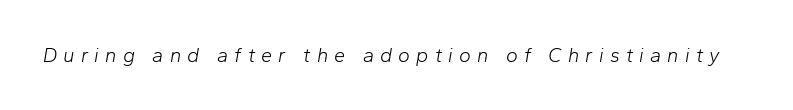
Q: Is the text bold? A: No.
Q: Is the text italic (slanted)? A: Yes, it leans right by about 10 degrees.
Q: Is the text underlined? A: No.
Q: Is the spacing between letters normal or unusually wide? A: Unusually wide.
